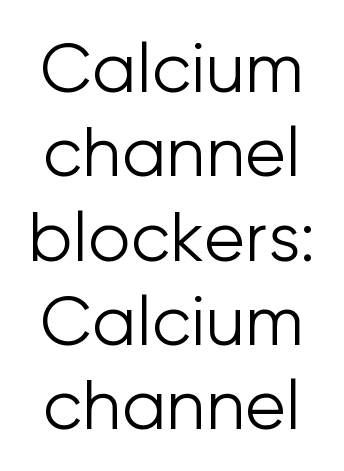
These lines were composed using upright roman letters. The characters display no serif detailing; their extremities are plain. The font is comparable to plain body text, perhaps lighter. Varying glyph widths throughout — classic text-font behaviour.
